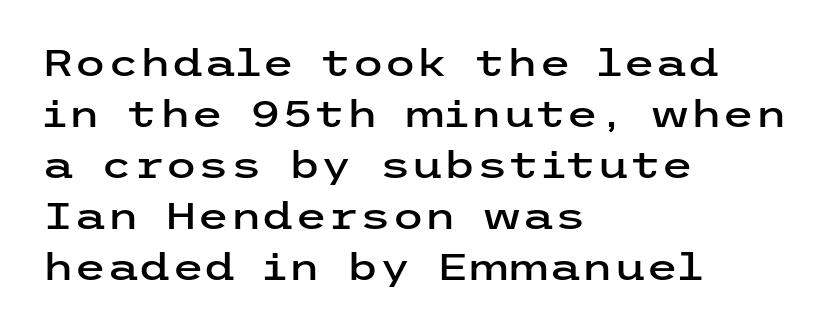
The image shows 37 px wide sans-serif type, upright; set left-aligned, normal line spacing (1.38x), normal letter spacing, not underlined; low stroke contrast and a medium x-height.
